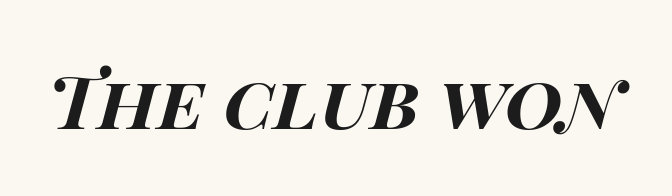
The image shows 74 px bold, wide type, italic (leaning right); set normal letter spacing, not underlined; high stroke contrast and a large x-height.
